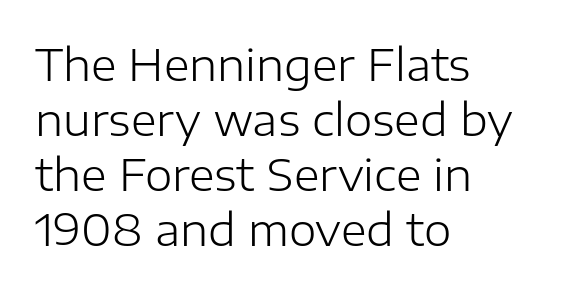
{"serif": "no", "italic": "no", "bold": "no", "weight": "light", "width": "normal", "stroke_contrast": "low", "x_height": "medium", "monospaced": "no", "underline": "no", "align": "left", "line_spacing": "normal", "line_spacing_ratio": 1.25, "letter_spacing": "normal", "letter_spacing_em": 0.0, "glyph_px": 44}
